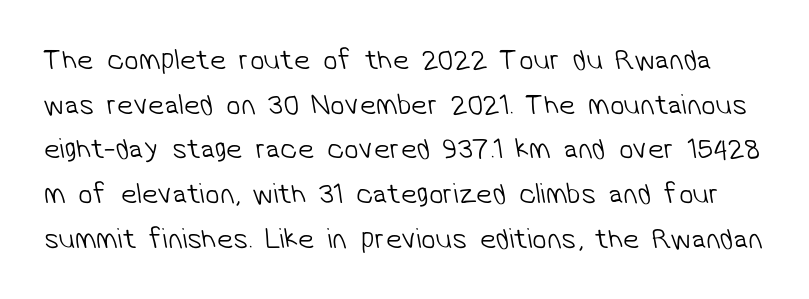
Nope, no serifs anywhere on these letters. Here the designer chose a conventional face with non-uniform glyph widths. Short note: letters normally spaced. The characters are drawn with everyday or finer stroke widths.
